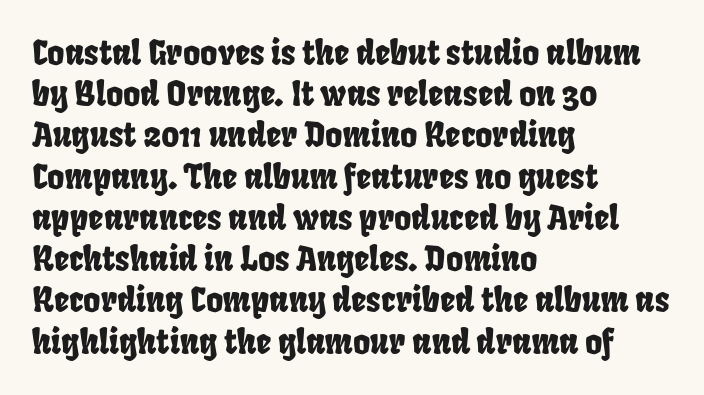
Q: Is the typeface a serif or a sans-serif typeface? A: Sans-serif.
Q: Is the text underlined? A: No.
Q: How is the paragraph aligned? A: Left-aligned.
Q: Is the spacing between letters normal or unusually wide? A: Normal.
Q: Is the spacing between lines tight, normal or loose? A: Normal.
Q: Width (condensed, normal, or wide)? A: Condensed.
Q: Stroke contrast? A: Low.
Q: x-height? A: Large.
Q: Monospaced? A: No.
